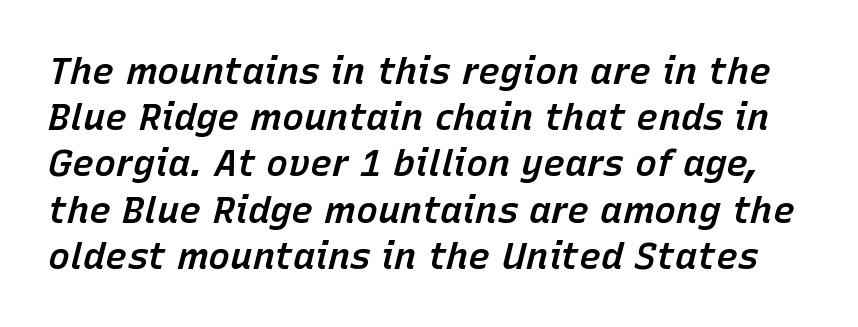
Q: Is the text bold? A: Semi-bold.
Q: Is the text italic (slanted)? A: Yes, it leans right by about 15 degrees.
Q: Is the text underlined? A: No.
Q: Is the spacing between letters normal or unusually wide? A: Normal.
Q: Is the spacing between lines tight, normal or loose? A: Normal.
Q: Width (condensed, normal, or wide)? A: Normal.
Q: Stroke contrast? A: Low.
Q: x-height? A: Medium.
Q: Monospaced? A: No.
